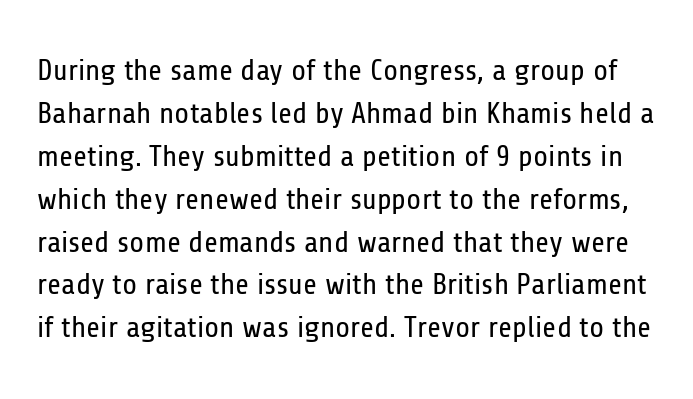
The image shows 30 px regular-weight, condensed sans-serif type, upright; set normal line spacing (1.43x), normal letter spacing, not underlined; low stroke contrast and a medium x-height.
